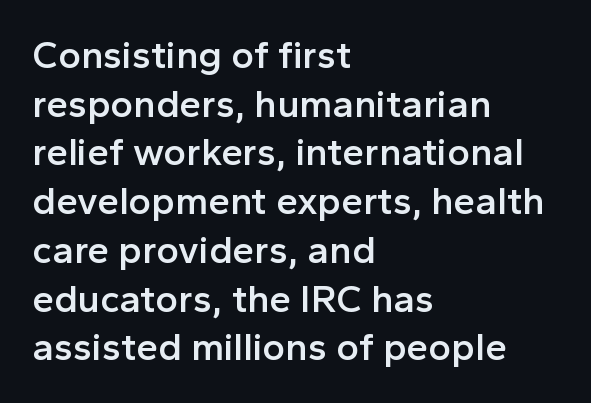
{"serif": "no", "italic": "no", "bold": "semi", "weight": "semibold", "width": "normal", "x_height": "medium", "monospaced": "no", "underline": "no", "align": "left", "line_spacing": "normal", "line_spacing_ratio": 1.25, "letter_spacing": "normal", "letter_spacing_em": 0.0, "glyph_px": 39}
